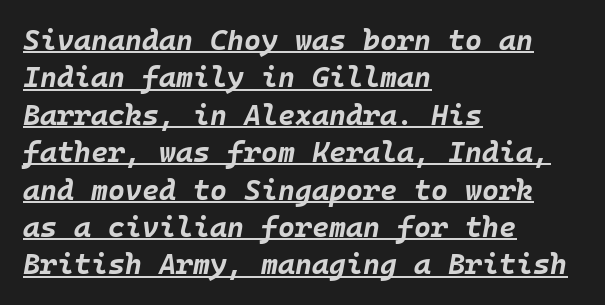
{"italic": "yes", "lean": "right", "slant_degrees": 10, "bold": "yes", "weight": "bold", "width": "normal", "stroke_contrast": "low", "x_height": "large", "underline": "yes", "align": "left", "line_spacing": "normal", "line_spacing_ratio": 1.29, "letter_spacing": "normal", "letter_spacing_em": 0.0, "glyph_px": 29}
